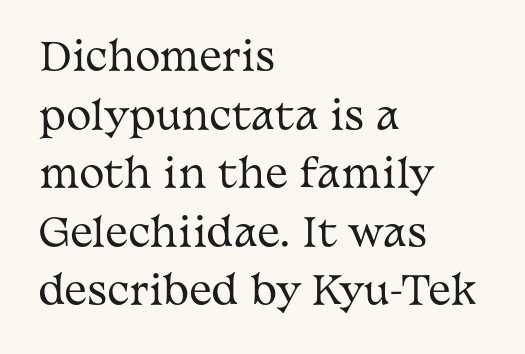
{"serif": "yes", "italic": "no", "bold": "no", "weight": "regular", "width": "wide", "stroke_contrast": "medium", "x_height": "medium", "monospaced": "no", "underline": "no", "align": "left", "line_spacing": "normal", "line_spacing_ratio": 1.54, "letter_spacing": "normal", "letter_spacing_em": 0.0, "glyph_px": 38}
